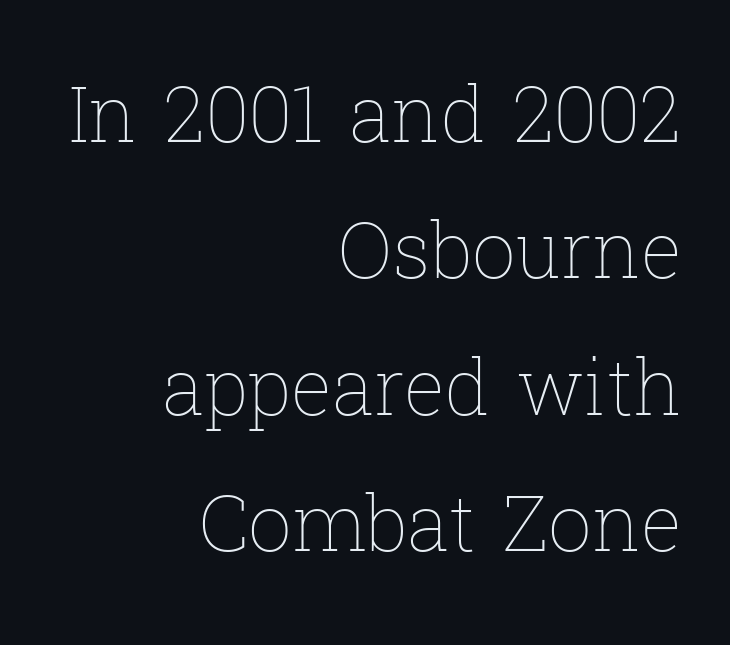
Q: Is the text bold? A: No.
Q: Is the text italic (slanted)? A: No, it is upright.
Q: Is the text underlined? A: No.
Q: How is the paragraph aligned? A: Right-aligned.
Q: Is the spacing between letters normal or unusually wide? A: Normal.
Q: Width (condensed, normal, or wide)? A: Normal.
Q: Stroke contrast? A: Low.
Q: x-height? A: Medium.
Q: Monospaced? A: No.
